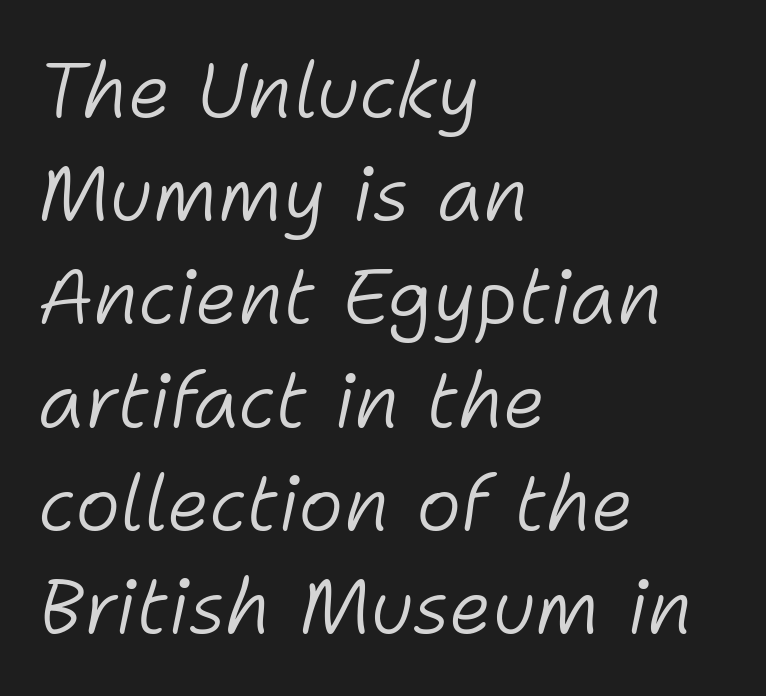
The image shows 77 px light type, italic (leaning right); set left-aligned, normal line spacing (1.34x), normal letter spacing, not underlined; low stroke contrast and a medium x-height.
